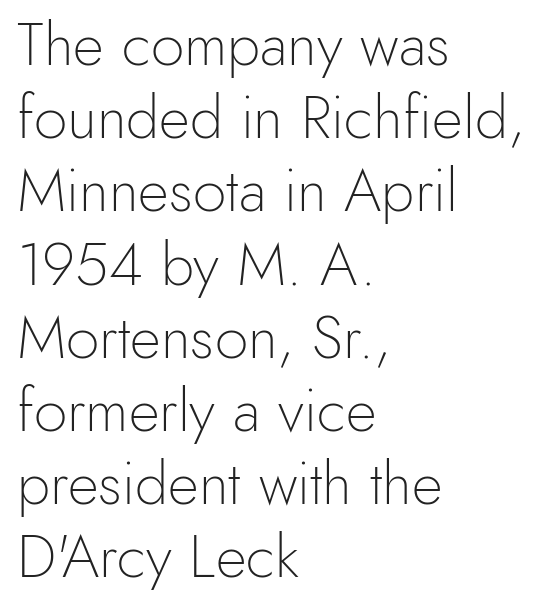
The image shows 60 px light sans-serif type, upright; set left-aligned, line spacing 1.22x, normal letter spacing, not underlined; a small x-height.
